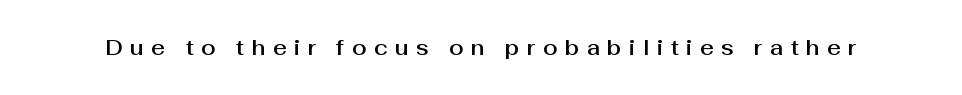
Q: Is the text italic (slanted)? A: No, it is upright.
Q: Is the text underlined? A: No.
Q: Is the spacing between letters normal or unusually wide? A: Unusually wide.
